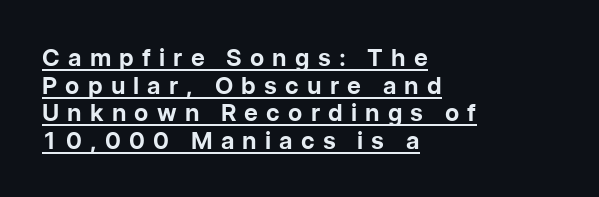
{"italic": "no", "bold": "yes", "underline": "yes", "align": "left", "line_spacing": "tight", "line_spacing_ratio": 1.15, "letter_spacing": "wide", "letter_spacing_em": 0.34, "glyph_px": 24}
